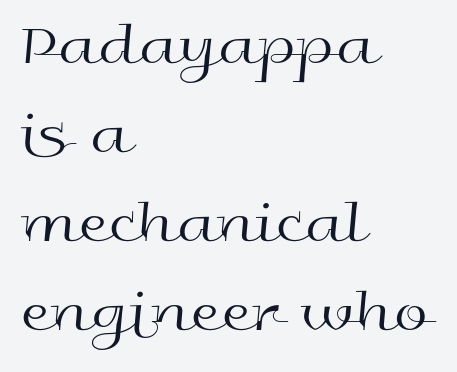
The image shows 61 px regular-weight, wide sans-serif type, upright; set left-aligned, normal line spacing (1.46x), normal letter spacing, not underlined; a medium x-height.
